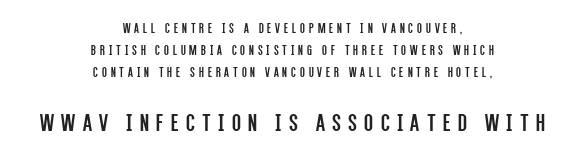
Caption: multi-line text, centered on the measure. The lettering holds an erect, upright posture throughout. Caption: expanded tracking, letters set apart. Caption: upper text group reduced, lower text group enlarged. This block has exactly the height ordinary leading produces. The passage shown is not bold in any degree.
